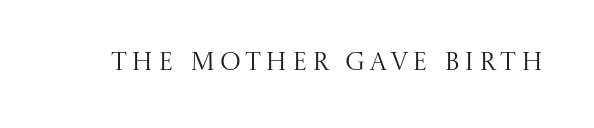
{"italic": "no", "bold": "no", "underline": "no", "glyph_px": 25}
